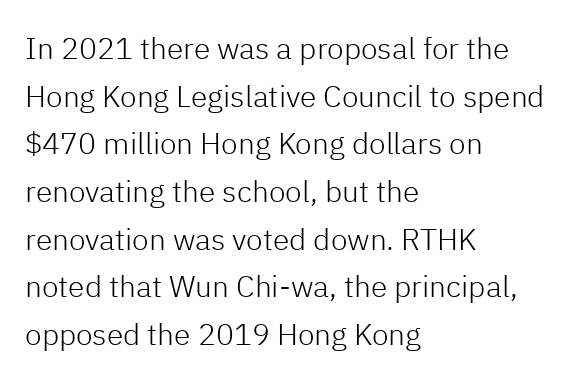
The image shows 30 px light sans-serif type, upright; set left-aligned, normal line spacing (1.59x), normal letter spacing, not underlined; low stroke contrast and a medium x-height.
